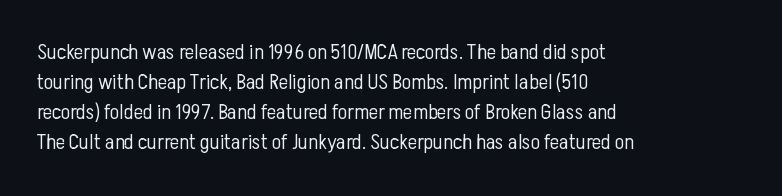
Q: Is the text bold? A: No.
Q: Is the text italic (slanted)? A: No, it is upright.
Q: Is the text underlined? A: No.
Q: How is the paragraph aligned? A: Left-aligned.
Q: Is the spacing between letters normal or unusually wide? A: Normal.
Q: Is the spacing between lines tight, normal or loose? A: Normal.
